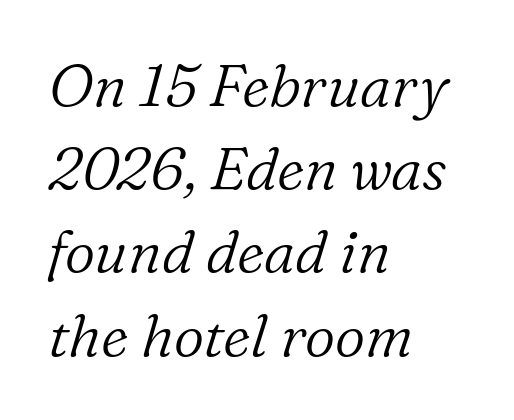
The passage shown is not bold in any degree. This rendering leaves character spacing at its baseline value. Characters are canted at an angle relative to the baseline's perpendicular. Stroke terminals: seriffed. The ragged edge is on the right, which tells us the setting is flush left.
